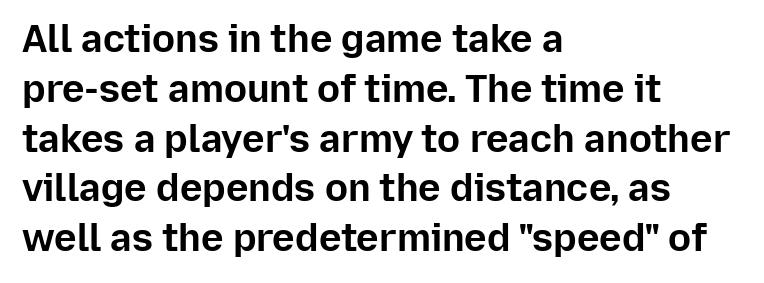
The designer left line spacing at the default. Compared with typical body copy, the letter spacing here is the same. Notice how the passage keeps a crisp vertical edge on the left only. Typesetter's note: full bold, strokes at maximum text heaviness. These lines are rendered in a variable-pitch font. The font's upright variant was chosen for this text.
